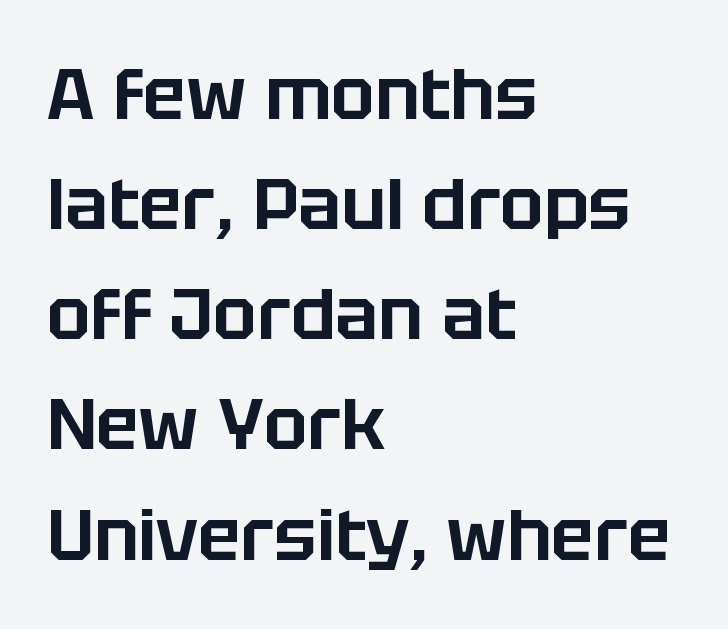
Q: Is the text italic (slanted)? A: No, it is upright.
Q: Is the typeface a serif or a sans-serif typeface? A: Sans-serif.
Q: Is the text underlined? A: No.
Q: How is the paragraph aligned? A: Left-aligned.
Q: Is the spacing between letters normal or unusually wide? A: Normal.
Q: Is the spacing between lines tight, normal or loose? A: Normal.
Q: Width (condensed, normal, or wide)? A: Normal.
Q: Stroke contrast? A: Low.
Q: x-height? A: Large.
Q: Monospaced? A: No.
